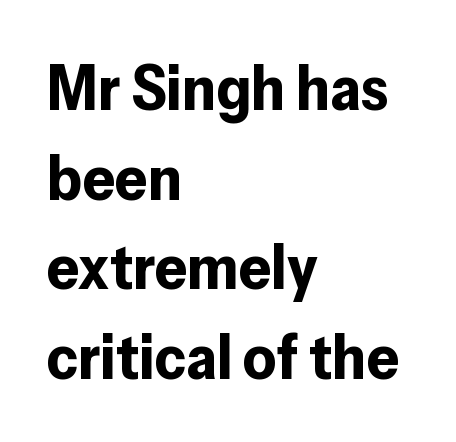
{"serif": "no", "italic": "no", "bold": "yes", "weight": "bold", "width": "normal", "stroke_contrast": "low", "x_height": "medium", "monospaced": "no", "underline": "no", "align": "left", "line_spacing": "normal", "line_spacing_ratio": 1.4, "letter_spacing": "normal", "letter_spacing_em": 0.0, "glyph_px": 64}
